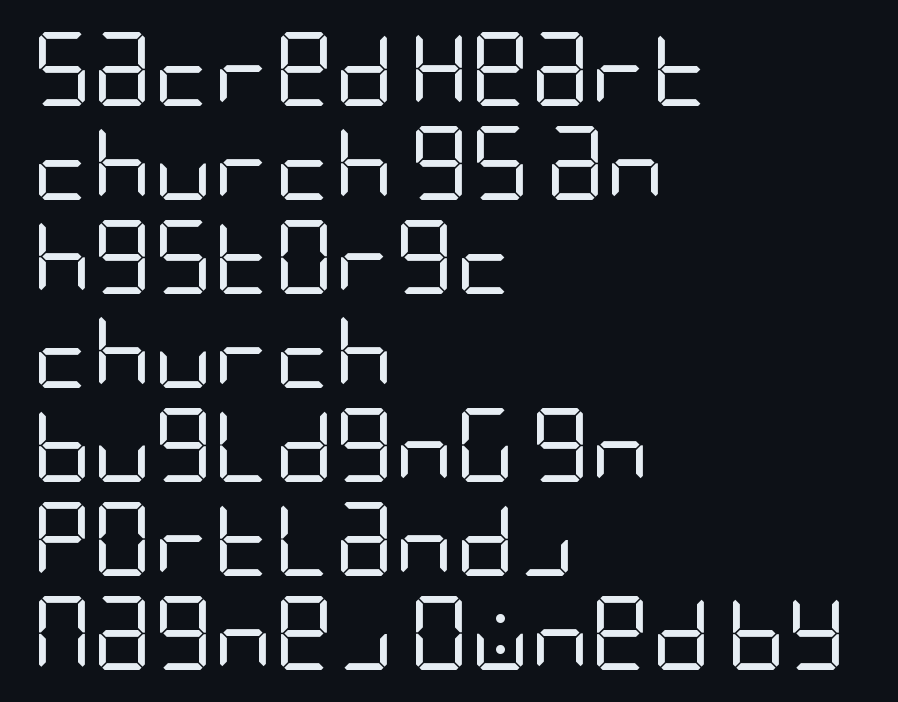
The image shows 74 px regular-weight, condensed sans-serif type, upright; set left-aligned, normal line spacing (1.27x), normal letter spacing, not underlined; low stroke contrast and a large x-height.
